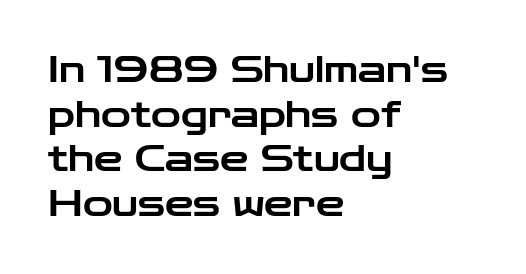
Ordinary non-slanted type is in use. Notice how the passage keeps a crisp vertical edge on the left only. Type without underlining. A typesetter would label this face a sans. The letters advance in unequal steps, a hallmark of proportional type. No extra tracking has been applied to these lines.
